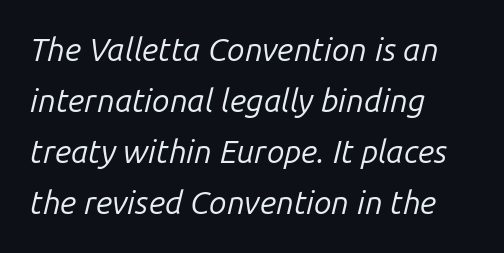
{"italic": "yes", "lean": "right", "slant_degrees": 14, "bold": "no", "weight": "regular", "width": "normal", "stroke_contrast": "low", "x_height": "medium", "monospaced": "no", "underline": "no", "align": "left", "line_spacing": "normal", "line_spacing_ratio": 1.59, "letter_spacing": "normal", "letter_spacing_em": 0.0, "glyph_px": 32}
